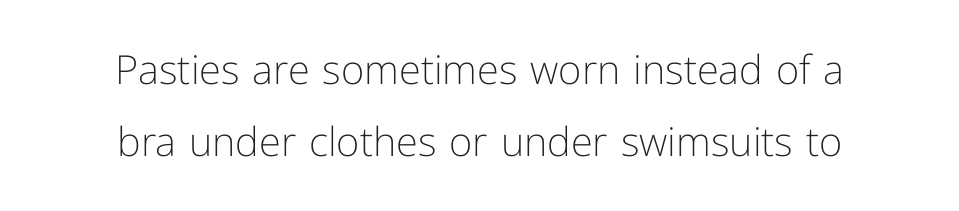
Q: Is the text bold? A: No.
Q: Is the text italic (slanted)? A: No, it is upright.
Q: Is the typeface a serif or a sans-serif typeface? A: Sans-serif.
Q: Is the text underlined? A: No.
Q: How is the paragraph aligned? A: Centered.
Q: Is the spacing between letters normal or unusually wide? A: Normal.
Q: Width (condensed, normal, or wide)? A: Normal.
Q: Stroke contrast? A: Low.
Q: x-height? A: Medium.
Q: Monospaced? A: No.
